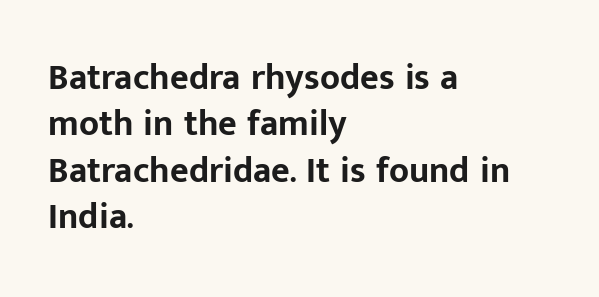
Observe the ordinary spacing: letters are neighbours, not strangers. Is there much room between lines? A standard amount, neither cramped nor airy. Do the letters lean? They stand straight. Only glyphs here, with clear space below each row. The lines in this sample share a left origin and differ only in where they stop. Letterform terminals end flat and unadorned throughout the passage.
